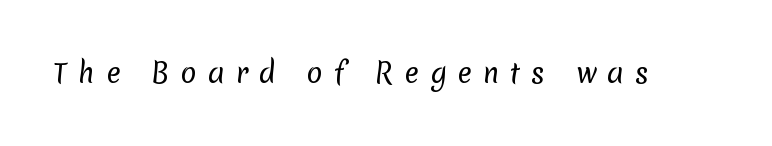
The image shows 27 px text type; set unusually wide letter spacing (+0.4 em), not underlined.
